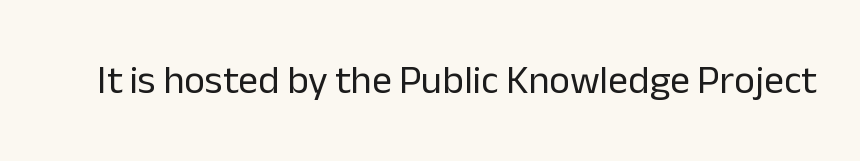
{"serif": "no", "italic": "no", "bold": "no", "weight": "regular", "width": "normal", "stroke_contrast": "low", "x_height": "medium", "monospaced": "no", "underline": "no", "letter_spacing": "normal", "letter_spacing_em": 0.0, "glyph_px": 40}
